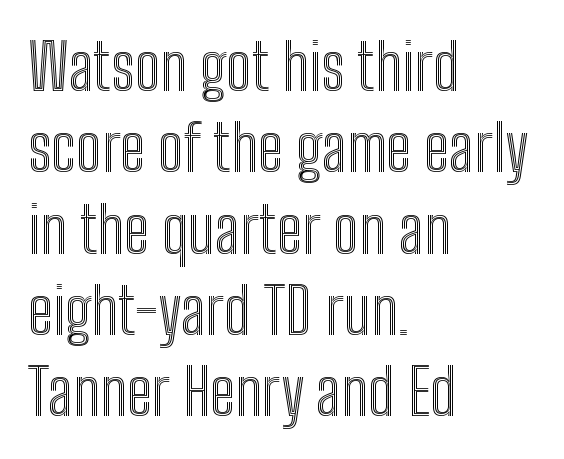
Rendered with straight, roman letterforms. Every row of glyphs begins at an identical x-position on the left. Nothing unusual about the tracking: characters are spaced as the font intends. Quick note: underline off.
